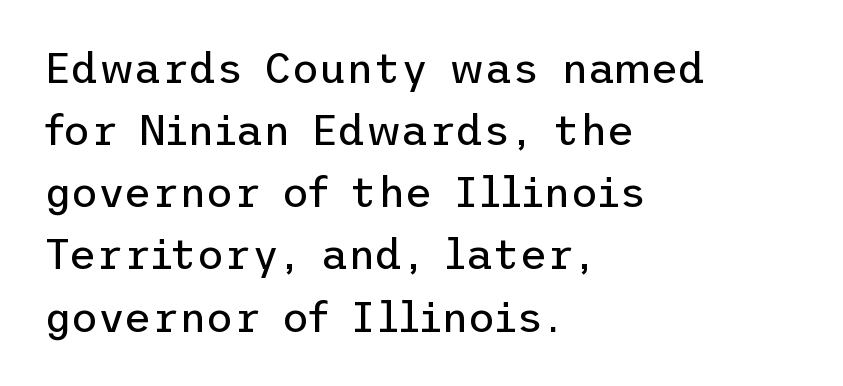
The image shows 42 px regular-weight sans-serif type, upright; set left-aligned, normal line spacing (1.48x), normal letter spacing, not underlined; low stroke contrast and a medium x-height.
